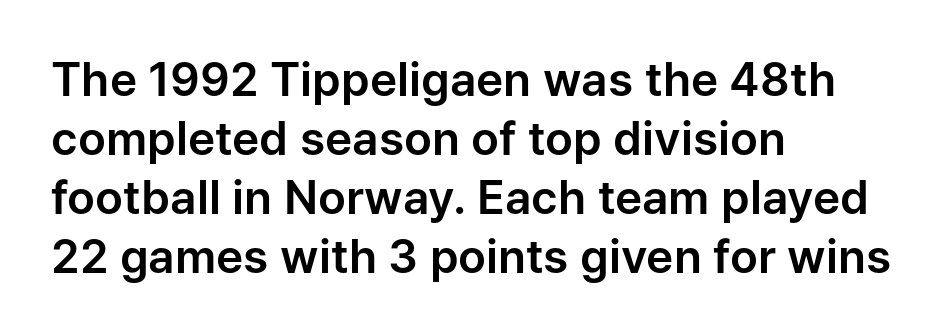
The image shows 46 px sans-serif type, upright; set left-aligned, normal line spacing (1.28x), normal letter spacing, not underlined; low stroke contrast and a medium x-height.
